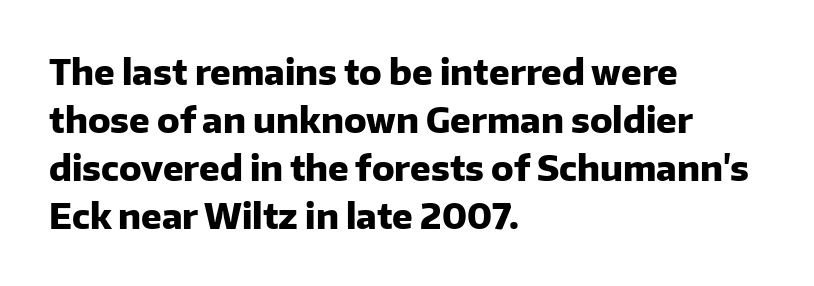
This rendering uses left alignment, leaving the right contour irregular. A full-strength bold gives these letters their thick strokes. The axis of the letterforms is exactly vertical. A typesetter would call this proportional, since set widths differ per character. Nothing sits at the stroke ends, so this counts as sans-serif.
